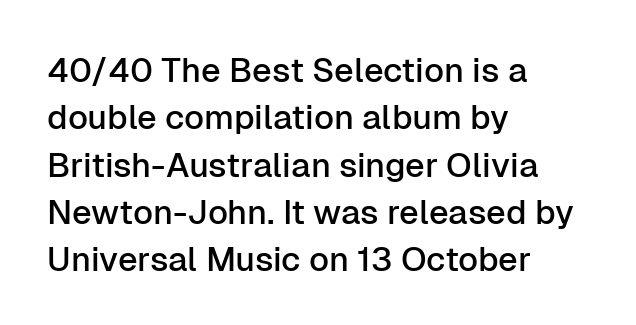
Notice how descenders clear the ascenders below comfortably — that's standard leading. Italic: no, the glyphs are upright roman. The face used here is proportionally spaced, like ordinary book or web type. Look at the tracking — it's just the regular setting, nothing added.
